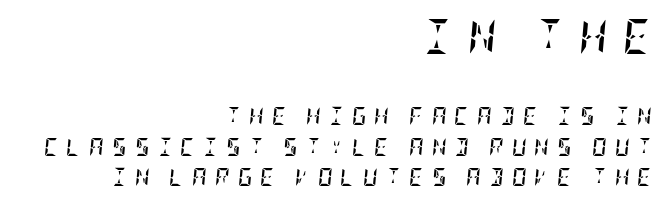
{"italic": "yes", "lean": "right", "slant_degrees": 5, "bold": "yes", "weight": "semibold", "width": "condensed", "stroke_contrast": "low", "x_height": "large", "underline": "no", "align": "right", "line_spacing_ratio": 1.71, "letter_spacing": "wide", "letter_spacing_em": 0.45, "larger_block": "first", "size_ratio": 1.94, "glyph_px": 35}
